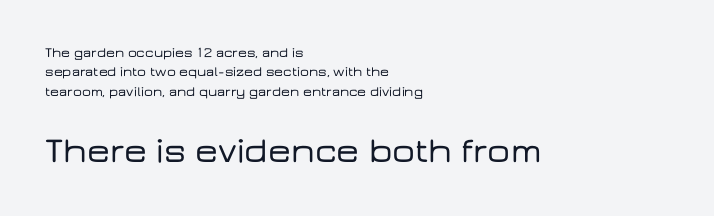
Q: Is the text italic (slanted)? A: No, it is upright.
Q: Is the typeface a serif or a sans-serif typeface? A: Sans-serif.
Q: Is the text underlined? A: No.
Q: How is the paragraph aligned? A: Left-aligned.
Q: Is the spacing between letters normal or unusually wide? A: Normal.
Q: Is the spacing between lines tight, normal or loose? A: Normal.
Q: Which block of text is set in a larger size, the first (top) or the second (bottom)? A: The second (bottom) one.
Q: Width (condensed, normal, or wide)? A: Wide.
Q: Stroke contrast? A: Low.
Q: x-height? A: Medium.
Q: Monospaced? A: No.
